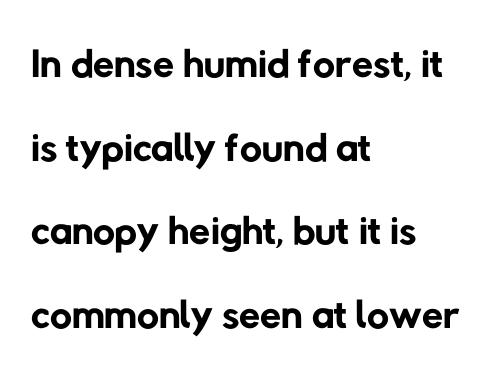
Leading: standard. A light-to-regular cut is what we see here. The letters advance in unequal steps, a hallmark of proportional type. Inter-character spacing is left at the font's built-in metrics. The zone under the glyphs is completely vacant. All the whitespace from short lines collects on the right.
